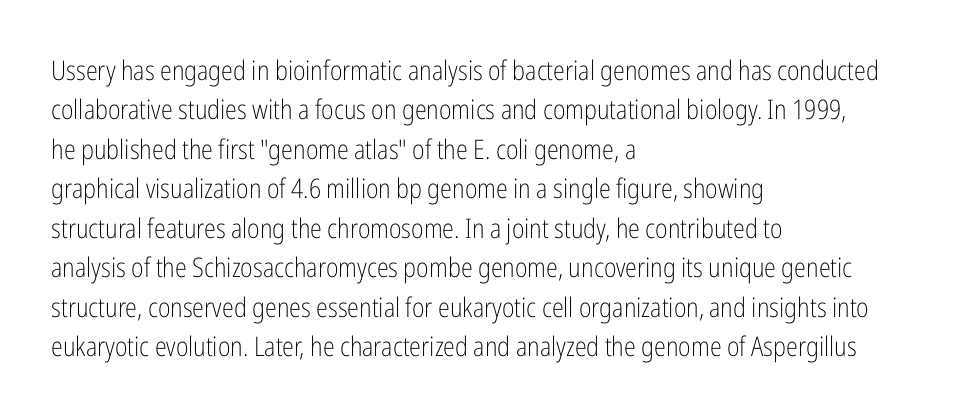
The image shows 27 px text type, upright; set left-aligned, normal line spacing (1.46x), normal letter spacing, not underlined.
